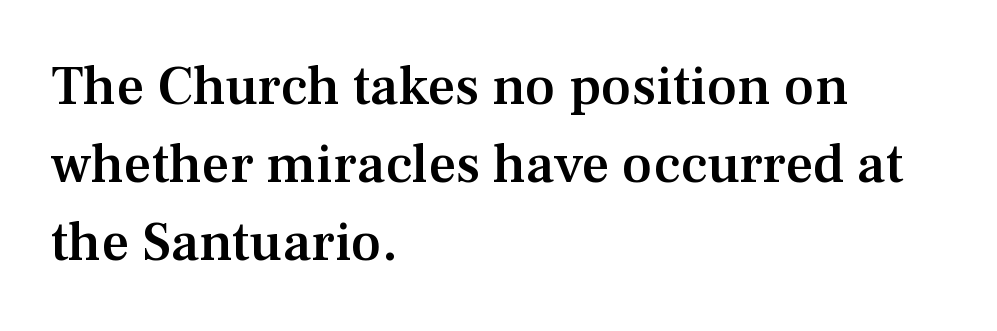
Q: Is the text bold? A: Semi-bold.
Q: Is the text italic (slanted)? A: No, it is upright.
Q: Is the typeface a serif or a sans-serif typeface? A: Serif.
Q: Is the text underlined? A: No.
Q: How is the paragraph aligned? A: Left-aligned.
Q: Is the spacing between letters normal or unusually wide? A: Normal.
Q: Is the spacing between lines tight, normal or loose? A: Normal.
Q: Width (condensed, normal, or wide)? A: Normal.
Q: Stroke contrast? A: Medium.
Q: x-height? A: Medium.
Q: Monospaced? A: No.
